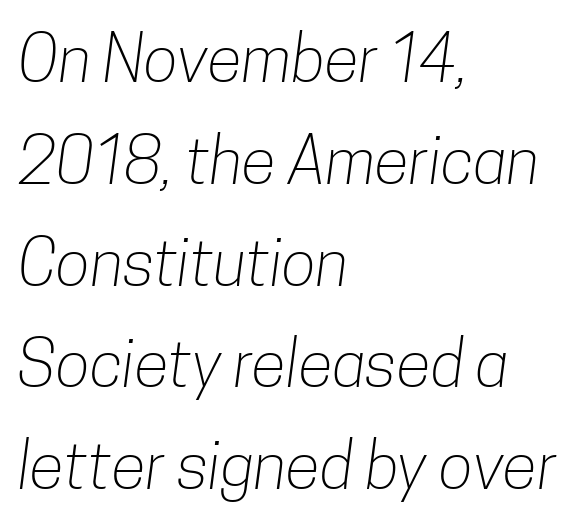
The image shows 64 px light, condensed sans-serif type; set left-aligned, normal line spacing (1.59x), normal letter spacing, not underlined; low stroke contrast and a medium x-height.
